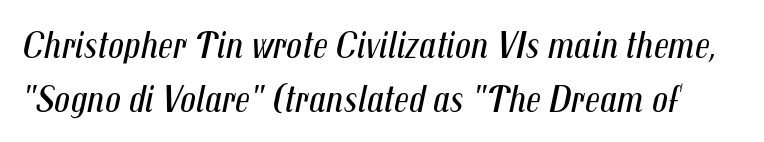
{"italic": "yes", "lean": "right", "slant_degrees": 12, "bold": "no", "weight": "regular", "width": "condensed", "stroke_contrast": "medium", "x_height": "medium", "monospaced": "no", "underline": "no", "line_spacing": "normal", "line_spacing_ratio": 1.39, "letter_spacing": "normal", "letter_spacing_em": 0.0, "glyph_px": 39}
